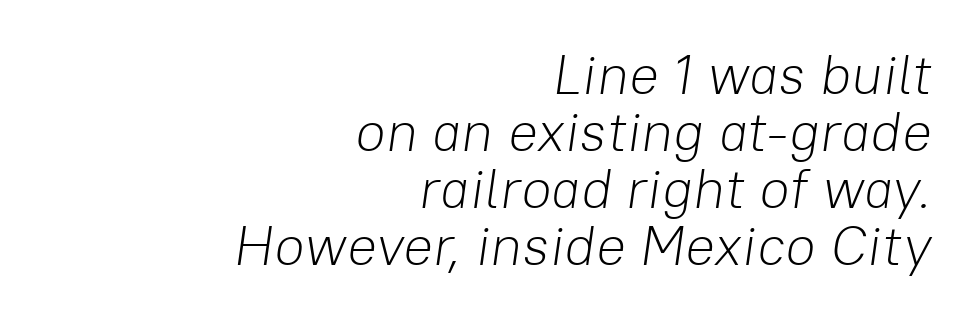
{"italic": "yes", "lean": "right", "slant_degrees": 8, "bold": "no", "weight": "light", "width": "normal", "stroke_contrast": "low", "x_height": "medium", "monospaced": "no", "underline": "no", "align": "right", "line_spacing": "tight", "line_spacing_ratio": 1.02, "letter_spacing": "normal", "letter_spacing_em": 0.0, "glyph_px": 56}
